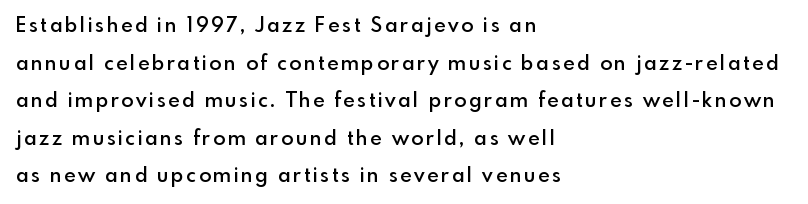
These lines are set flush left with a ragged right edge. The specimen omits any rule beneath the text block's lines. Every letter is mildly thick-stroked: semibold rather than bold. Style check: upright.
